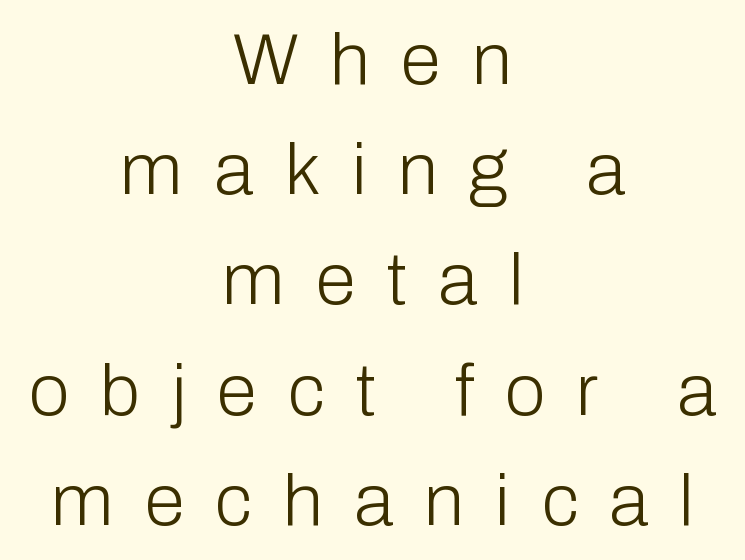
Q: Is the text bold? A: No.
Q: Is the text italic (slanted)? A: No, it is upright.
Q: Is the typeface a serif or a sans-serif typeface? A: Sans-serif.
Q: Is the text underlined? A: No.
Q: How is the paragraph aligned? A: Centered.
Q: Is the spacing between letters normal or unusually wide? A: Unusually wide.
Q: Is the spacing between lines tight, normal or loose? A: Normal.
Q: Width (condensed, normal, or wide)? A: Normal.
Q: Stroke contrast? A: Low.
Q: x-height? A: Medium.
Q: Monospaced? A: No.
